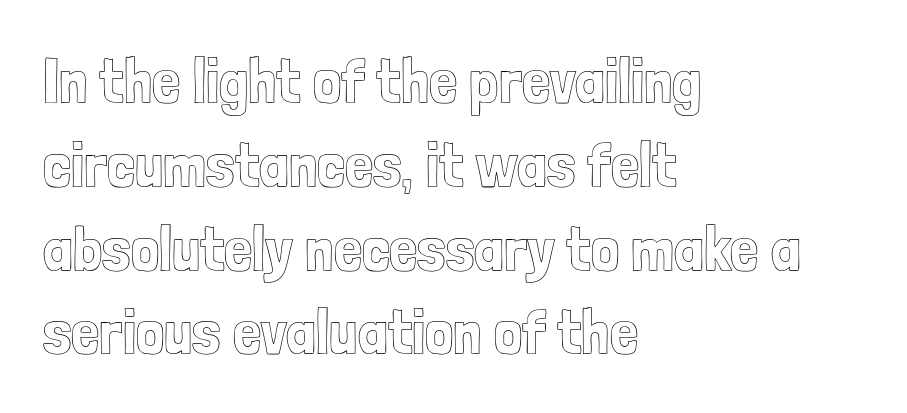
The designer left line spacing at the default. Character widths vary here, with narrow letters taking less room than wide ones. Plain, unruled lines of type. The letters sit at their default tracking, neither squeezed nor spread. Left-aligned paragraph, ragged on the right.
